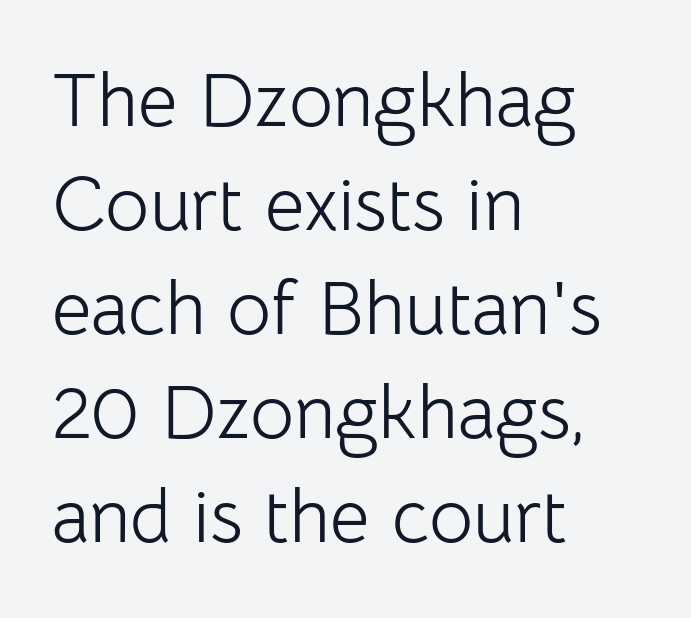
{"serif": "no", "italic": "no", "bold": "no", "weight": "light", "width": "normal", "stroke_contrast": "low", "x_height": "medium", "monospaced": "no", "underline": "no", "align": "left", "line_spacing": "normal", "line_spacing_ratio": 1.37, "letter_spacing": "normal", "letter_spacing_em": 0.0, "glyph_px": 76}
